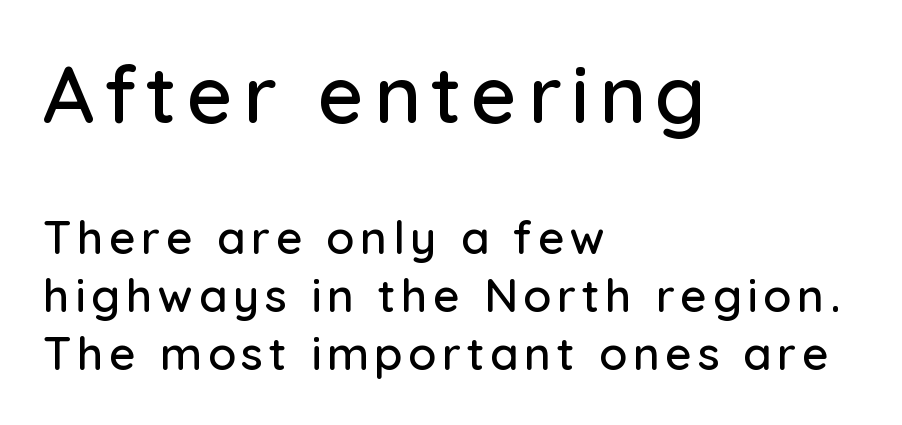
The image shows 80 px sans-serif type, upright; set left-aligned, normal line spacing (1.26x), not underlined; the first (top) block is 1.74x larger; low stroke contrast and a medium x-height.
